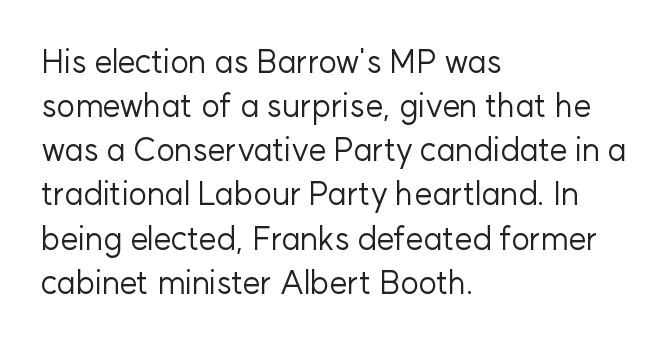
The image shows 32 px regular-weight sans-serif type, upright; set left-aligned, normal line spacing (1.38x), normal letter spacing, not underlined; low stroke contrast and a medium x-height.
